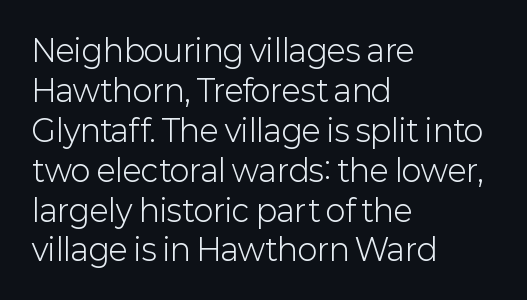
Q: Is the text bold? A: No.
Q: Is the text italic (slanted)? A: No, it is upright.
Q: Is the typeface a serif or a sans-serif typeface? A: Sans-serif.
Q: Is the text underlined? A: No.
Q: How is the paragraph aligned? A: Left-aligned.
Q: Is the spacing between letters normal or unusually wide? A: Normal.
Q: Is the spacing between lines tight, normal or loose? A: Normal.
Q: Width (condensed, normal, or wide)? A: Normal.
Q: Stroke contrast? A: Low.
Q: x-height? A: Medium.
Q: Monospaced? A: No.
